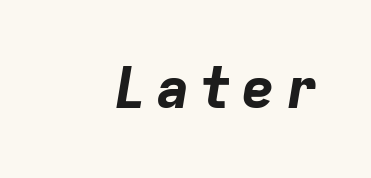
Would a proofreader flag this as italicized? Yes. Stroke thickness is high; the sample reads as a true bold. Descenders are the only things crossing below the line. These lines are rendered in a fixed-pitch font.
